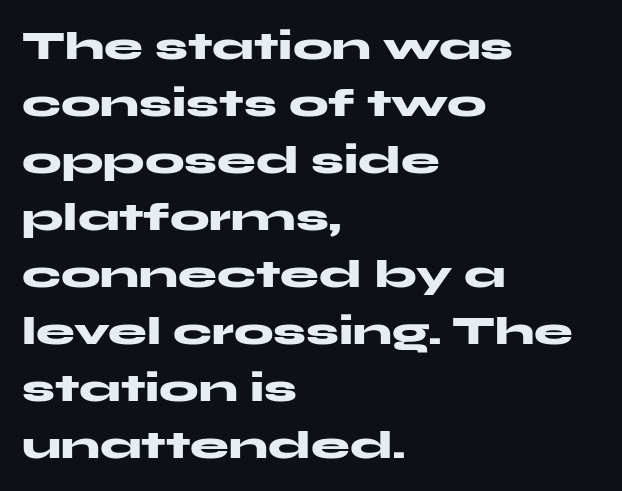
The image shows 39 px heavy, wide sans-serif type, upright; set left-aligned, normal line spacing (1.46x), normal letter spacing, not underlined; medium stroke contrast and a medium x-height.
